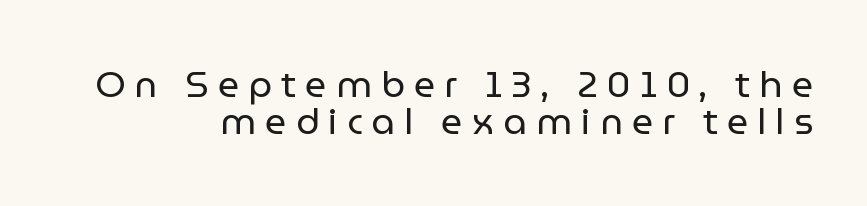
The image shows 37 px regular-weight sans-serif type, upright; set right-aligned, tight line spacing (1.01x), unusually wide letter spacing (+0.25 em), not underlined; low stroke contrast and a medium x-height.
